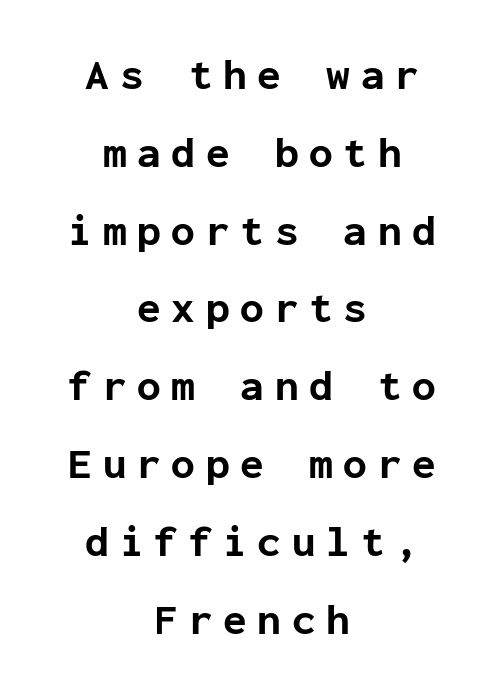
{"serif": "no", "italic": "no", "bold": "yes", "weight": "bold", "width": "normal", "stroke_contrast": "low", "x_height": "medium", "monospaced": "yes", "underline": "no", "align": "center", "line_spacing_ratio": 1.81, "letter_spacing": "wide", "letter_spacing_em": 0.25, "glyph_px": 43}
